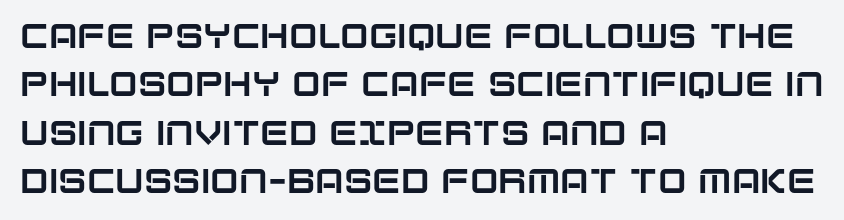
Check the space under the baseline: it is left empty. This rendering employs a face without finishing strokes, i.e., a sans-serif. Left-aligned paragraph, ragged on the right. This is the regular roman posture of the typeface.
